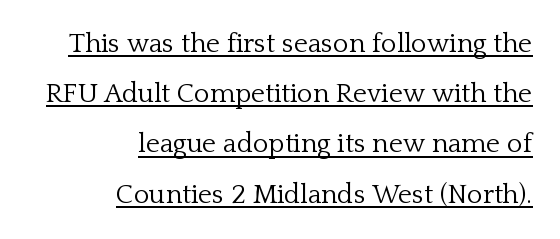
The image shows 27 px text type, upright; set right-aligned, line spacing 1.86x, normal letter spacing, underlined.
